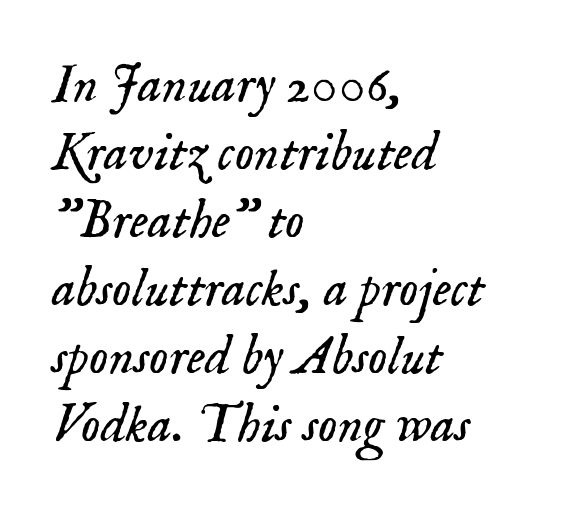
{"serif": "yes", "italic": "yes", "lean": "right", "slant_degrees": 18, "bold": "no", "weight": "light", "width": "normal", "stroke_contrast": "low", "x_height": "small", "monospaced": "no", "underline": "no", "align": "left", "line_spacing": "normal", "line_spacing_ratio": 1.26, "letter_spacing": "normal", "letter_spacing_em": 0.0, "glyph_px": 54}
